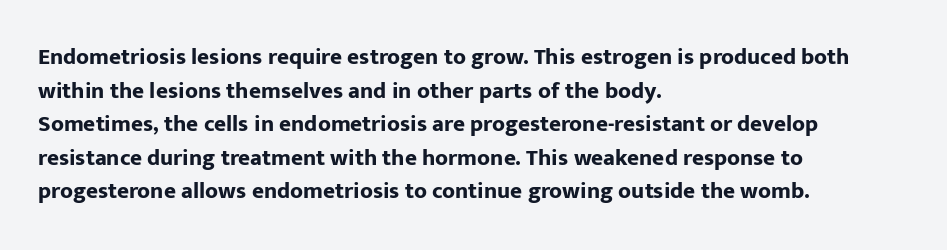
Each line starts at the same left margin while the right side varies. One glance says typical: line gaps are just what's usual. Nope, not italic — everything's standing straight. Plenty of ink on the page — the face is bold.
